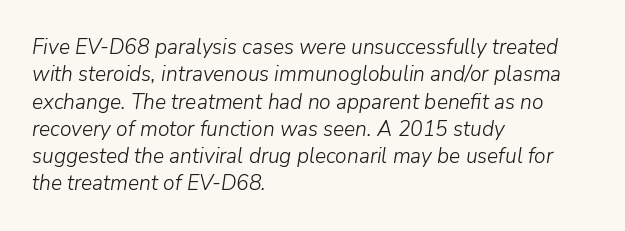
The type is set solid horizontally, with unmodified tracking. Type without underlining. A classic flush-left, rag-right setting is used for this passage. Honestly, the row spacing looks completely unremarkable. Compared with a typical body face, this is equally light or lighter still. There's an unmistakable incline to the writing here.
